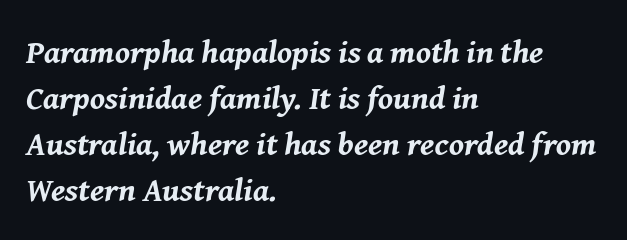
Q: Is the text bold? A: Yes.
Q: Is the text italic (slanted)? A: Yes, it leans right by about 8 degrees.
Q: Is the text underlined? A: No.
Q: How is the paragraph aligned? A: Left-aligned.
Q: Is the spacing between letters normal or unusually wide? A: Normal.
Q: Is the spacing between lines tight, normal or loose? A: Normal.
Q: Width (condensed, normal, or wide)? A: Normal.
Q: Stroke contrast? A: Medium.
Q: x-height? A: Medium.
Q: Monospaced? A: No.
